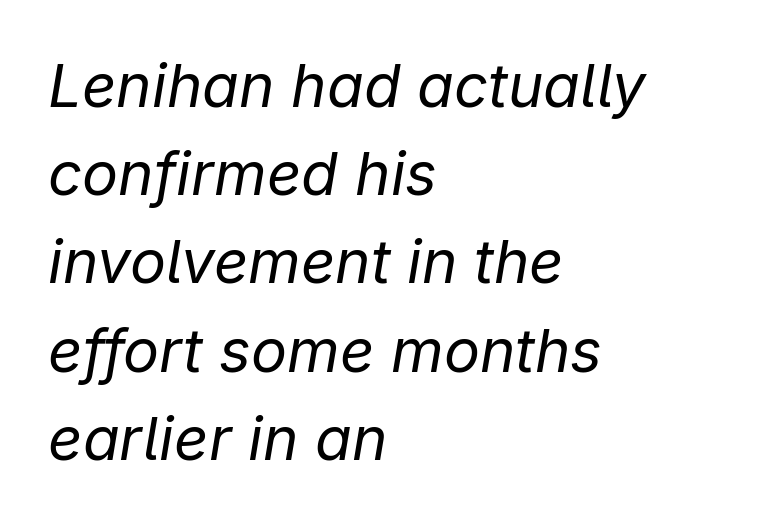
The image shows 60 px regular-weight type, italic (leaning right); set left-aligned, normal line spacing (1.47x), normal letter spacing, not underlined; low stroke contrast and a medium x-height.
